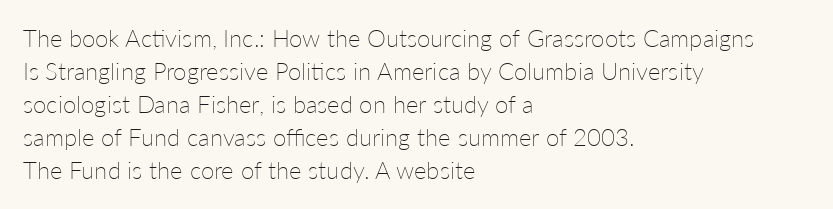
Horizontally, the lines are justified to the leading edge only. A roman cut, with each character standing at attention. The lines sit at an ordinary, default distance from one another. The font sits on the lighter half of the weight spectrum, regular included. Just letters on the line, the space beneath them empty. Standard letterfit; no display-style spreading of the glyphs.
